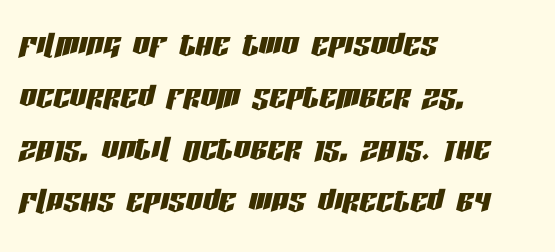
{"italic": "yes", "lean": "right", "slant_degrees": 13, "width": "condensed", "stroke_contrast": "low", "x_height": "large", "monospaced": "no", "underline": "no", "align": "left", "line_spacing_ratio": 1.24, "letter_spacing": "normal", "letter_spacing_em": 0.0, "glyph_px": 42}
